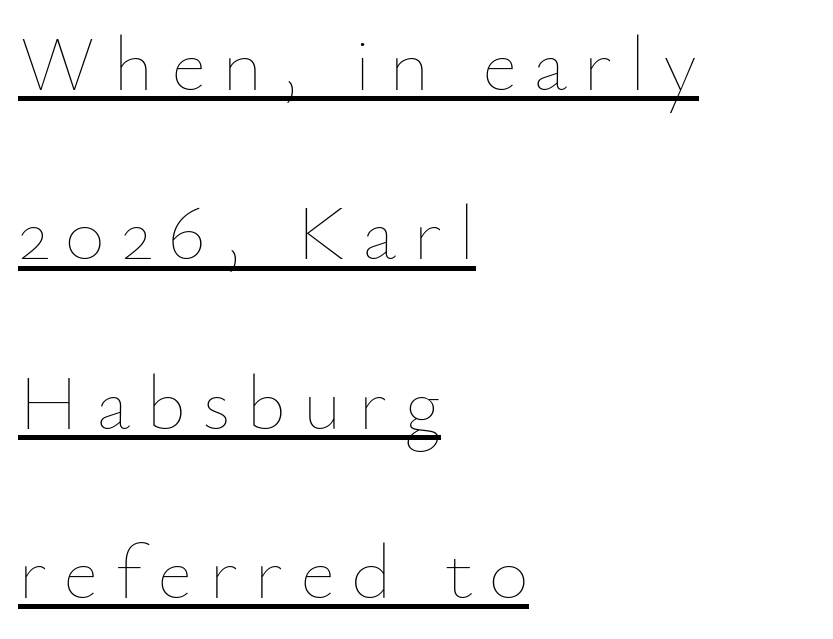
Q: Is the text bold? A: No.
Q: Is the text italic (slanted)? A: No, it is upright.
Q: Is the text underlined? A: Yes.
Q: How is the paragraph aligned? A: Left-aligned.
Q: Is the spacing between letters normal or unusually wide? A: Unusually wide.
Q: Is the spacing between lines tight, normal or loose? A: Loose.
Q: Width (condensed, normal, or wide)? A: Normal.
Q: Stroke contrast? A: Low.
Q: x-height? A: Small.
Q: Monospaced? A: No.
